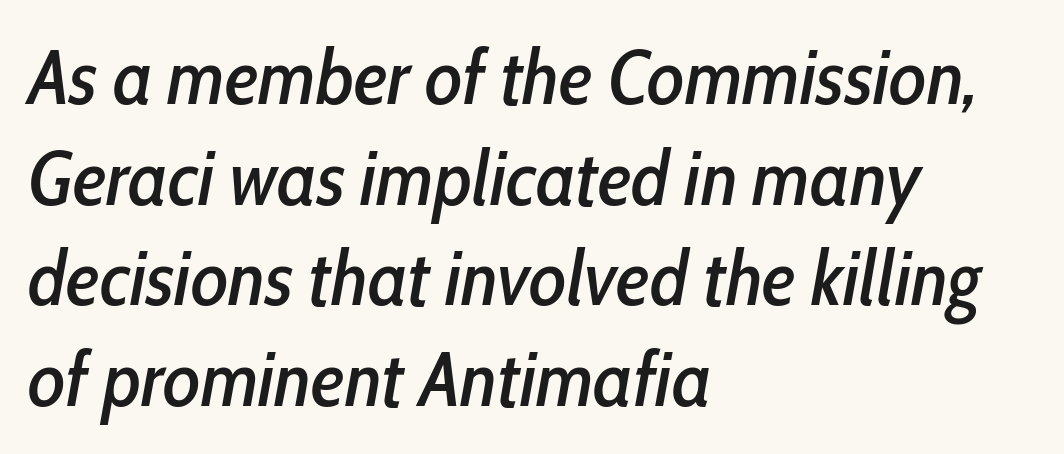
The image shows 78 px condensed type, italic (leaning right); set left-aligned, normal line spacing (1.29x), normal letter spacing, not underlined; low stroke contrast and a medium x-height.
